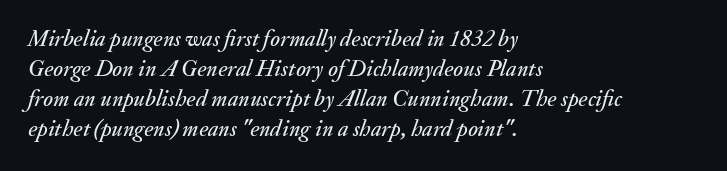
Q: Is the text italic (slanted)? A: Yes, it leans right by about 20 degrees.
Q: Is the text underlined? A: No.
Q: How is the paragraph aligned? A: Left-aligned.
Q: Is the spacing between letters normal or unusually wide? A: Normal.
Q: Is the spacing between lines tight, normal or loose? A: Normal.
